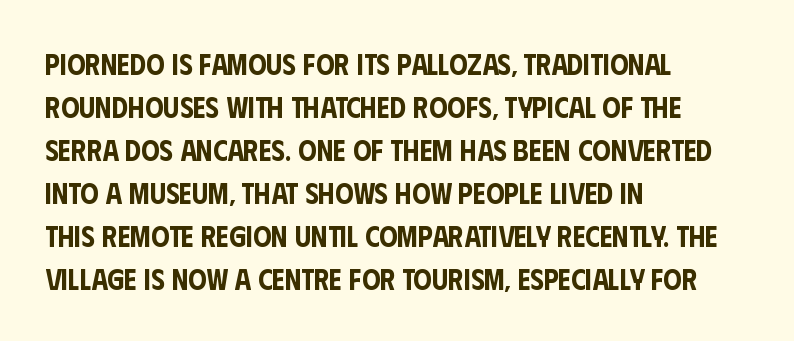
The letters stand straight up with perfectly vertical stems. One glance says typical: line gaps are just what's usual. This rendering features lettering with no underline. Think of a printed novel: that variable character pitch is what you see here. Classification — sans serif. Does extra space separate the letters? No, they use regular spacing.
